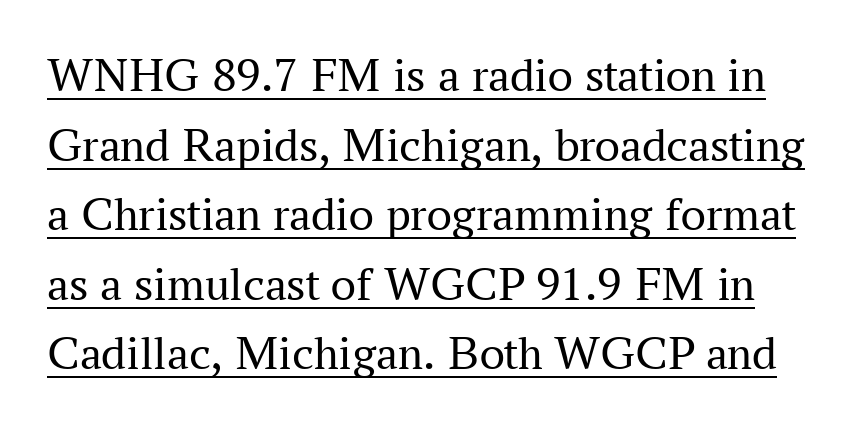
The image shows 49 px regular-weight serif type, upright; set normal line spacing (1.42x), normal letter spacing, underlined; medium stroke contrast and a medium x-height.
